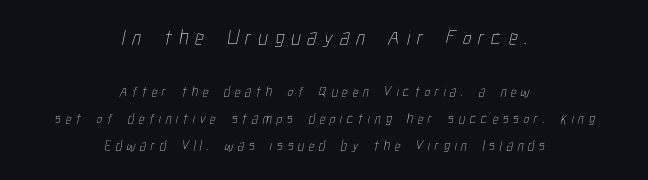
Nothing heavy about these letters — not bold at all. The tracking jumps out immediately: characters are airy and widely separated. The emphasis by scale lands on block number one, above. Each line is balanced around a shared central axis.
